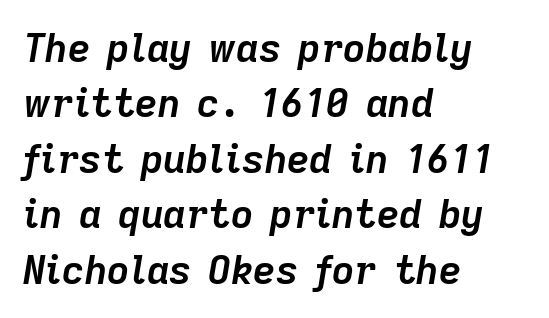
The image shows 39 px semibold type, italic (leaning right); set left-aligned, normal line spacing (1.42x), normal letter spacing, not underlined; low stroke contrast and a medium x-height.
